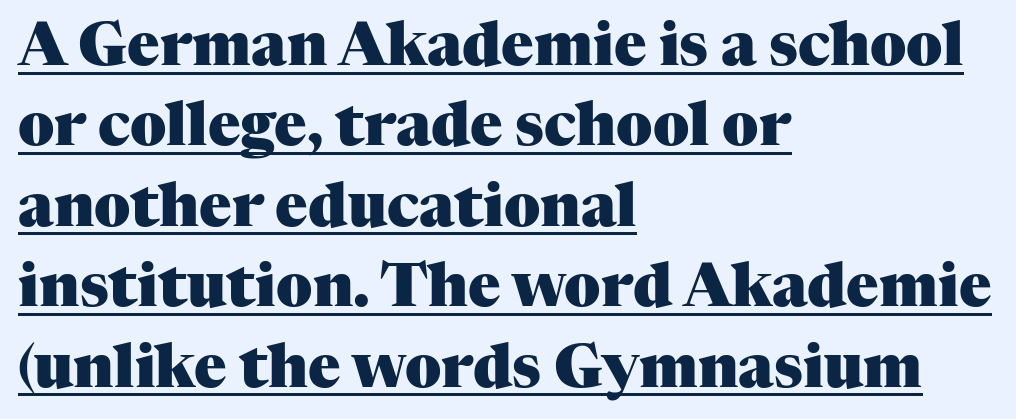
The image shows 60 px heavy serif type, upright; set left-aligned, normal line spacing (1.34x), normal letter spacing, underlined; medium stroke contrast and a medium x-height.
